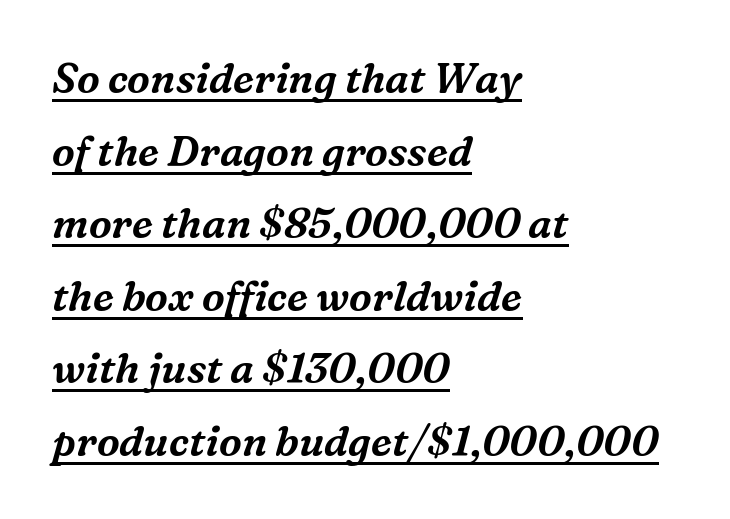
{"serif": "yes", "italic": "yes", "lean": "right", "slant_degrees": 16, "width": "normal", "stroke_contrast": "medium", "x_height": "medium", "monospaced": "no", "underline": "yes", "align": "left", "line_spacing_ratio": 1.77, "letter_spacing": "normal", "letter_spacing_em": 0.0, "glyph_px": 41}
